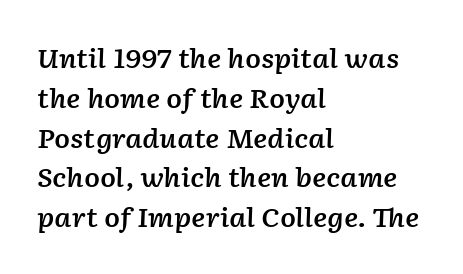
The image shows 26 px text type, italic (leaning right); set left-aligned, normal line spacing (1.53x), normal letter spacing, not underlined.
